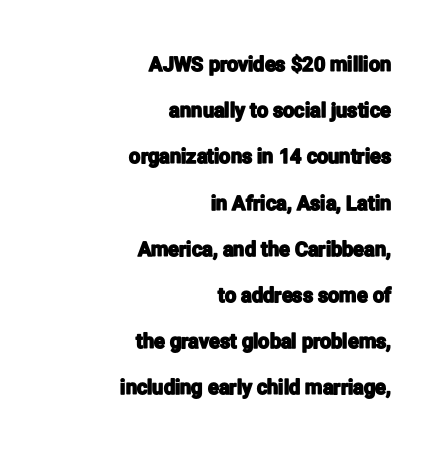
{"italic": "no", "underline": "no", "align": "right", "line_spacing": "loose", "line_spacing_ratio": 2.31, "letter_spacing": "normal", "letter_spacing_em": 0.0, "glyph_px": 20}
